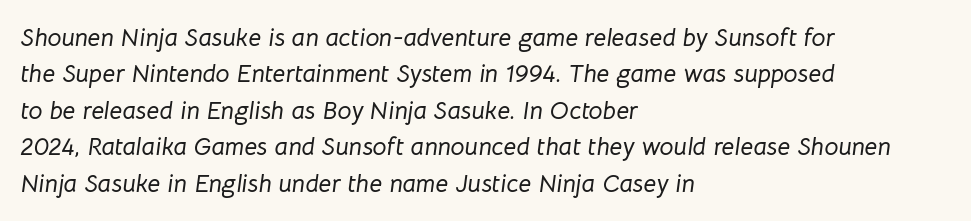
Q: Is the text italic (slanted)? A: Yes, it leans right by about 8 degrees.
Q: Is the text underlined? A: No.
Q: How is the paragraph aligned? A: Left-aligned.
Q: Is the spacing between letters normal or unusually wide? A: Normal.
Q: Is the spacing between lines tight, normal or loose? A: Normal.
